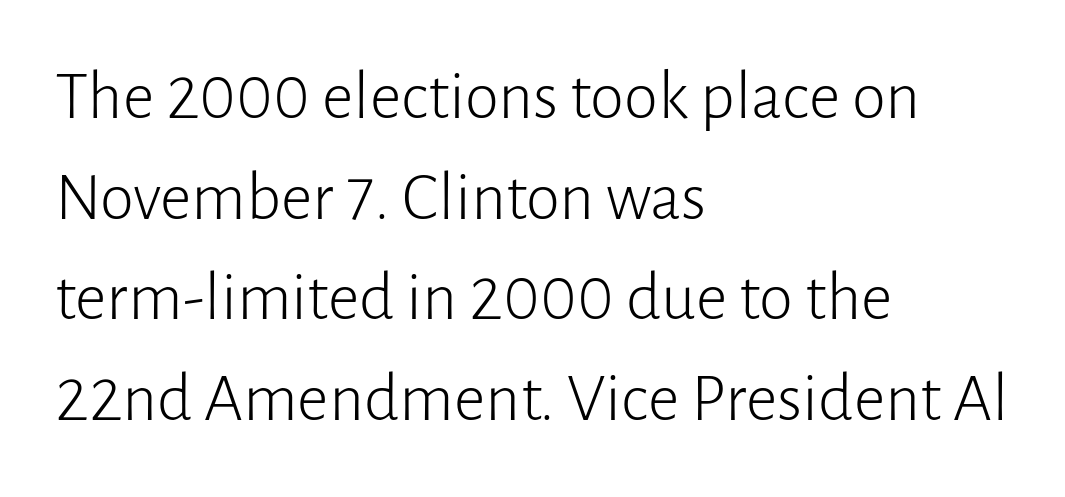
Q: Is the text bold? A: No.
Q: Is the text italic (slanted)? A: No, it is upright.
Q: Is the typeface a serif or a sans-serif typeface? A: Sans-serif.
Q: Is the text underlined? A: No.
Q: How is the paragraph aligned? A: Left-aligned.
Q: Is the spacing between letters normal or unusually wide? A: Normal.
Q: Is the spacing between lines tight, normal or loose? A: Normal.
Q: Width (condensed, normal, or wide)? A: Normal.
Q: Stroke contrast? A: Low.
Q: x-height? A: Medium.
Q: Monospaced? A: No.
